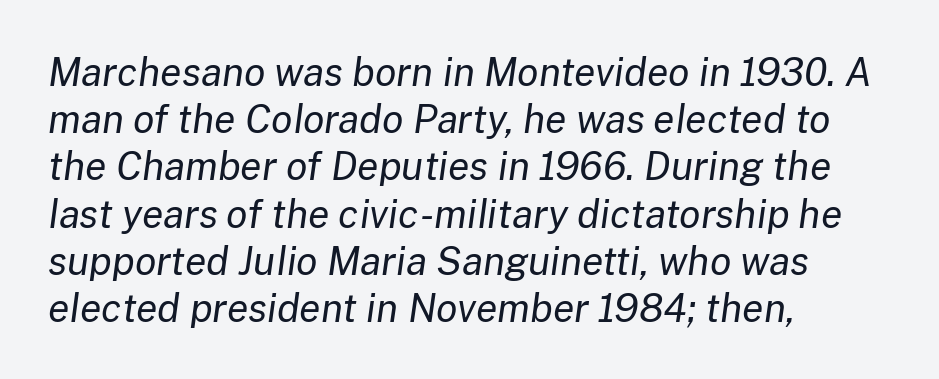
Q: Is the text bold? A: No.
Q: Is the text italic (slanted)? A: Yes, it leans right by about 8 degrees.
Q: Is the text underlined? A: No.
Q: How is the paragraph aligned? A: Left-aligned.
Q: Is the spacing between letters normal or unusually wide? A: Normal.
Q: Width (condensed, normal, or wide)? A: Normal.
Q: Stroke contrast? A: Low.
Q: x-height? A: Medium.
Q: Monospaced? A: No.
